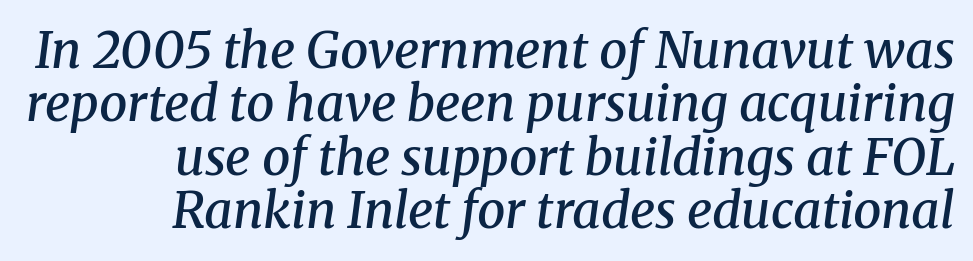
Q: Is the text bold? A: Semi-bold.
Q: Is the text italic (slanted)? A: Yes, it leans right by about 8 degrees.
Q: Is the typeface a serif or a sans-serif typeface? A: Serif.
Q: Is the text underlined? A: No.
Q: How is the paragraph aligned? A: Right-aligned.
Q: Is the spacing between letters normal or unusually wide? A: Normal.
Q: Is the spacing between lines tight, normal or loose? A: Tight.
Q: Width (condensed, normal, or wide)? A: Normal.
Q: Stroke contrast? A: Medium.
Q: x-height? A: Medium.
Q: Monospaced? A: No.
